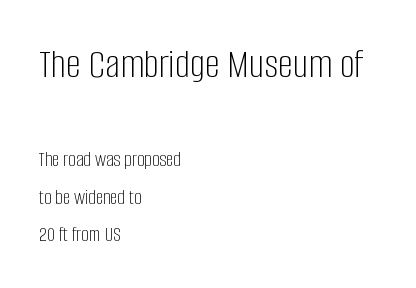
Has an underline been added? It has not. The rendering anchors every line to the left-hand side. You could call the tracking neutral — neither tight nor loose. The specimen reads as upright at a glance. The font sits on the lighter half of the weight spectrum, regular included. The initial chunk of copy outweighs the following chunk in type size.
